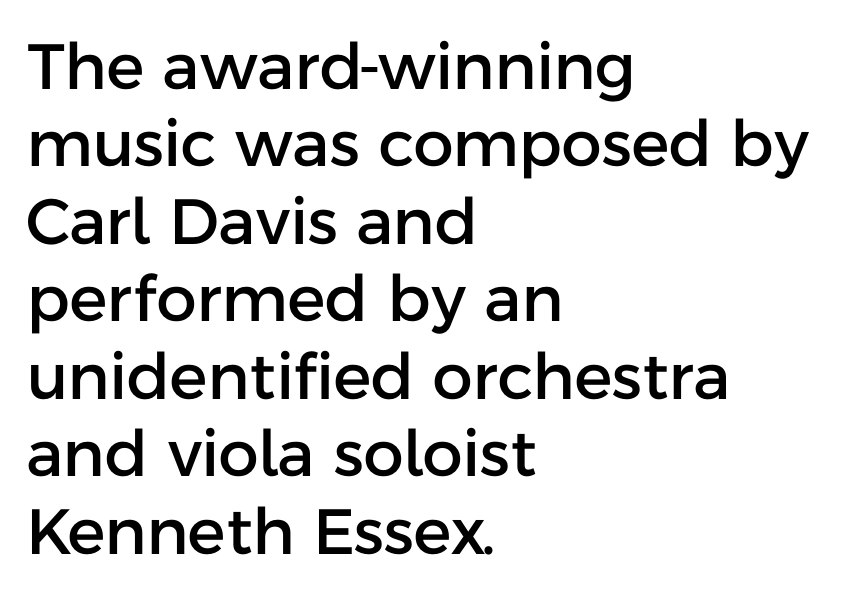
{"serif": "no", "italic": "no", "width": "normal", "stroke_contrast": "low", "x_height": "medium", "monospaced": "no", "underline": "no", "align": "left", "line_spacing_ratio": 1.21, "letter_spacing": "normal", "letter_spacing_em": 0.0, "glyph_px": 64}
